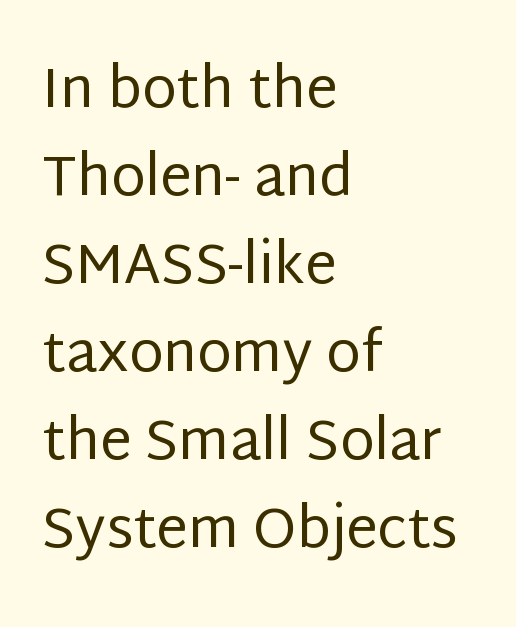
Q: Is the text bold? A: No.
Q: Is the text italic (slanted)? A: No, it is upright.
Q: Is the typeface a serif or a sans-serif typeface? A: Sans-serif.
Q: Is the text underlined? A: No.
Q: How is the paragraph aligned? A: Left-aligned.
Q: Is the spacing between letters normal or unusually wide? A: Normal.
Q: Is the spacing between lines tight, normal or loose? A: Normal.
Q: Width (condensed, normal, or wide)? A: Normal.
Q: Stroke contrast? A: Low.
Q: x-height? A: Large.
Q: Monospaced? A: No.
